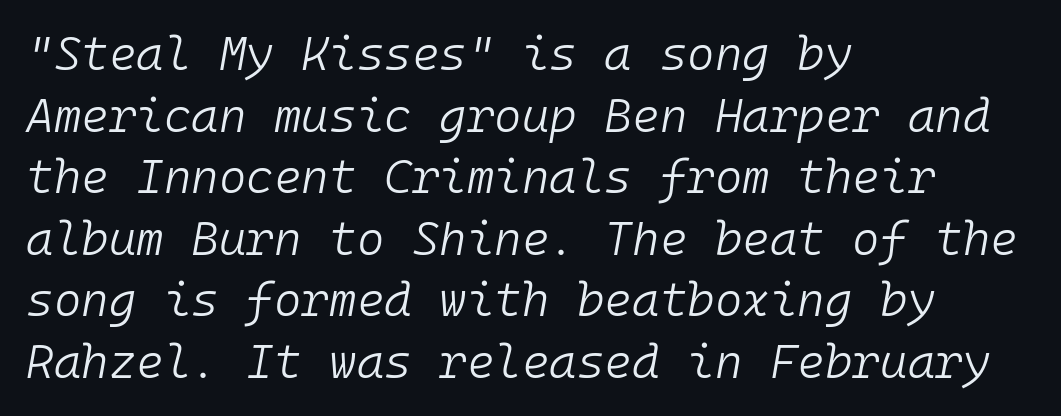
How would I describe the line gaps? Plain and ordinary. This sample uses an oblique cut, with every glyph tilted off the vertical. This sample is left-justified, so line endings fall wherever the words run out. Bold? No — there's no thickening of the strokes. This sample has the even, mechanical cadence of fixed-width lettering.
